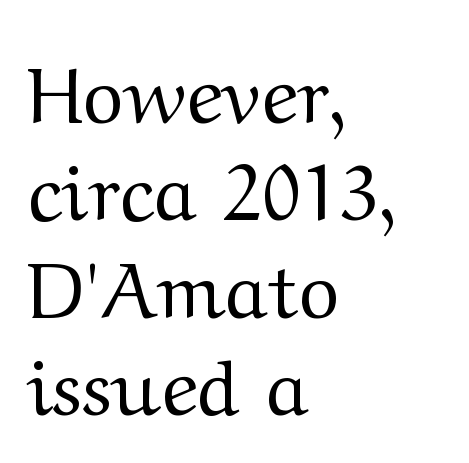
{"serif": "yes", "italic": "no", "bold": "no", "weight": "regular", "width": "wide", "stroke_contrast": "medium", "x_height": "medium", "monospaced": "no", "underline": "no", "align": "left", "line_spacing": "normal", "line_spacing_ratio": 1.25, "letter_spacing": "normal", "letter_spacing_em": 0.0, "glyph_px": 78}
